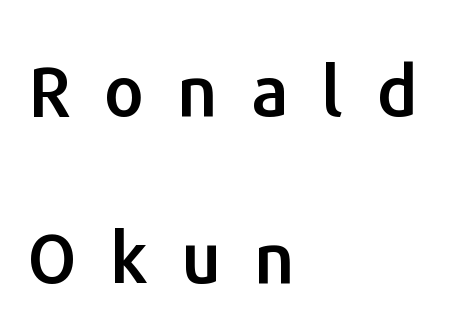
The image shows 70 px sans-serif type, upright; set left-aligned, loose line spacing (2.39x), unusually wide letter spacing (+0.47 em), not underlined; low stroke contrast and a medium x-height.
